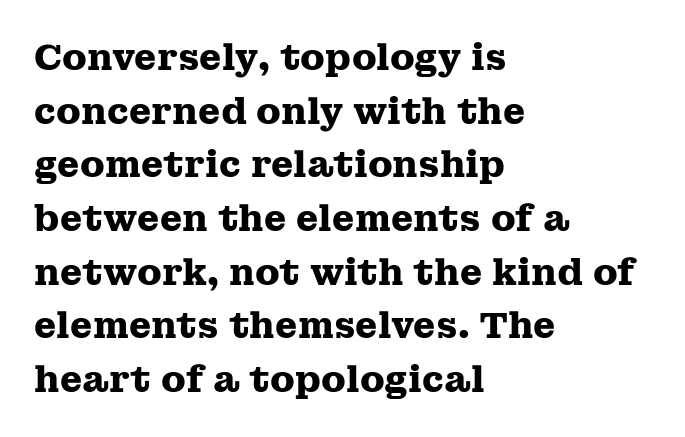
Q: Is the text bold? A: Yes.
Q: Is the text italic (slanted)? A: No, it is upright.
Q: Is the typeface a serif or a sans-serif typeface? A: Serif.
Q: Is the text underlined? A: No.
Q: How is the paragraph aligned? A: Left-aligned.
Q: Is the spacing between letters normal or unusually wide? A: Normal.
Q: Is the spacing between lines tight, normal or loose? A: Normal.
Q: Width (condensed, normal, or wide)? A: Wide.
Q: Stroke contrast? A: Medium.
Q: x-height? A: Medium.
Q: Monospaced? A: No.
